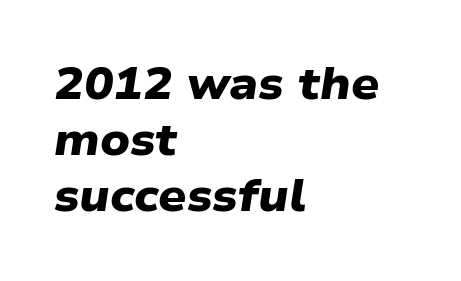
What kind of face is this? One without serifs — a sans. A typesetter would call this proportional, since set widths differ per character. Standard letterfit; no display-style spreading of the glyphs. Caption: multi-line text, flush left, ragged right. A clean baseline with only descenders dipping below it.
